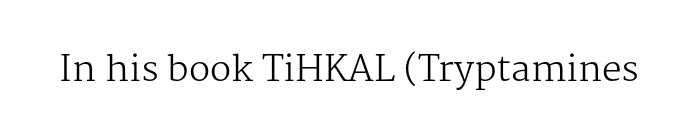
Q: Is the text bold? A: No.
Q: Is the text italic (slanted)? A: No, it is upright.
Q: Is the typeface a serif or a sans-serif typeface? A: Serif.
Q: Is the text underlined? A: No.
Q: Is the spacing between letters normal or unusually wide? A: Normal.
Q: Width (condensed, normal, or wide)? A: Normal.
Q: Stroke contrast? A: Medium.
Q: x-height? A: Medium.
Q: Monospaced? A: No.
